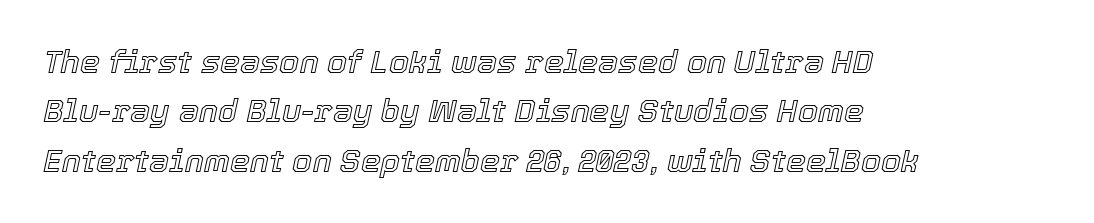
{"italic": "yes", "lean": "right", "slant_degrees": 12, "width": "normal", "x_height": "medium", "monospaced": "no", "underline": "no", "align": "left", "line_spacing": "normal", "line_spacing_ratio": 1.54, "letter_spacing": "normal", "letter_spacing_em": 0.0, "glyph_px": 32}
